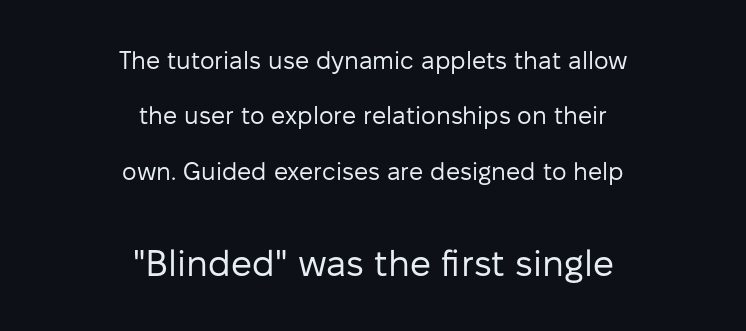
Students, note that the glyphs here touch the page at normal intervals. The weight tops out at a normal text grade. The designer went with a sans here, leaving each stem footless. Spacing verdict: proportional, widths tailored to each character. Compared with a flush-left layout, this one balances lines on the center instead. These lines stand farther apart than default settings would place them.
